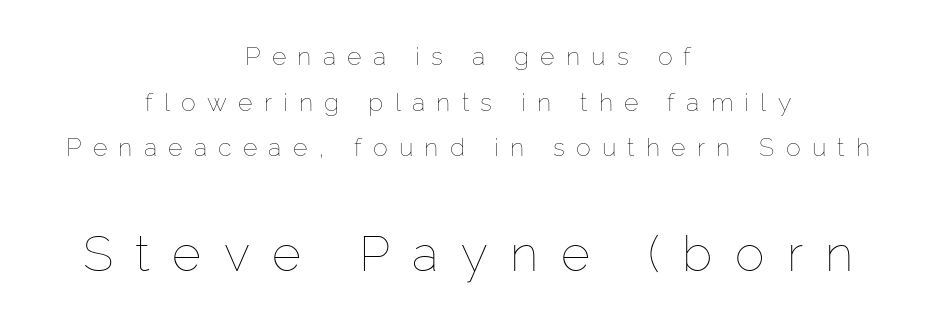
The rendering positions every line midway between the sides. You can tell it's not italic because the verticals are truly vertical. You could not count columns in this text — the font is proportionally spaced. Spacing between characters has been opened up far beyond the box default. Lines of text with bare space underneath. The designer gave the closing block more size than the opening block.
